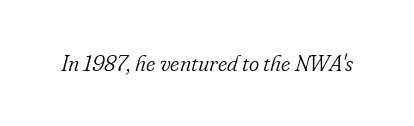
The image shows 22 px text type, italic (leaning right); set normal letter spacing, not underlined.
